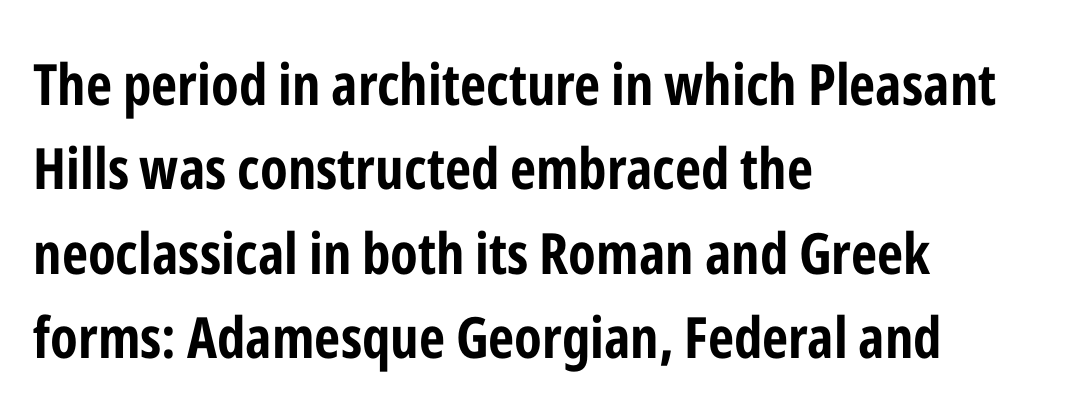
The axis of the letterforms is exactly vertical. Caption: multi-line text, flush left, ragged right. Students, note that the glyphs here touch the page at normal intervals. Honestly, the row spacing looks completely unremarkable.
